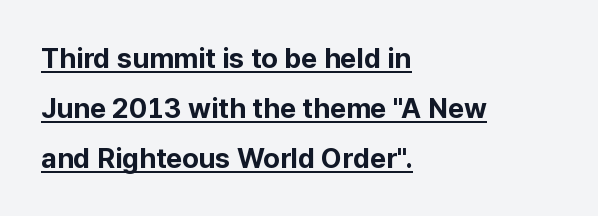
{"serif": "no", "italic": "no", "bold": "yes", "weight": "bold", "width": "normal", "stroke_contrast": "low", "x_height": "medium", "monospaced": "no", "underline": "yes", "align": "left", "line_spacing_ratio": 1.78, "letter_spacing": "normal", "letter_spacing_em": 0.0, "glyph_px": 28}
